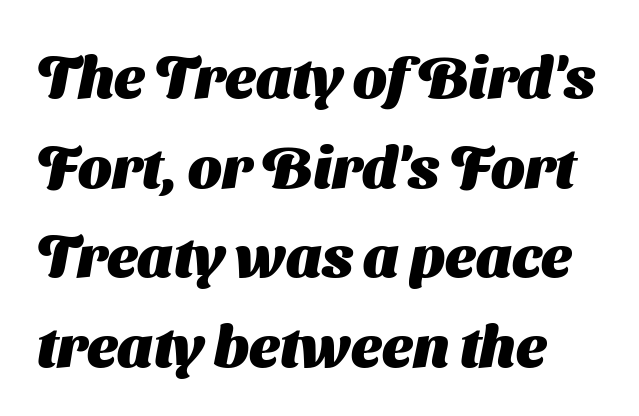
If you measured baseline to baseline, you'd find a middling distance. Examine the stroke ends and you'll find no serifs. Note the varied advance widths — an 'i' is clearly narrower than an 'm'. Compared with typical body copy, the letter spacing here is the same.
